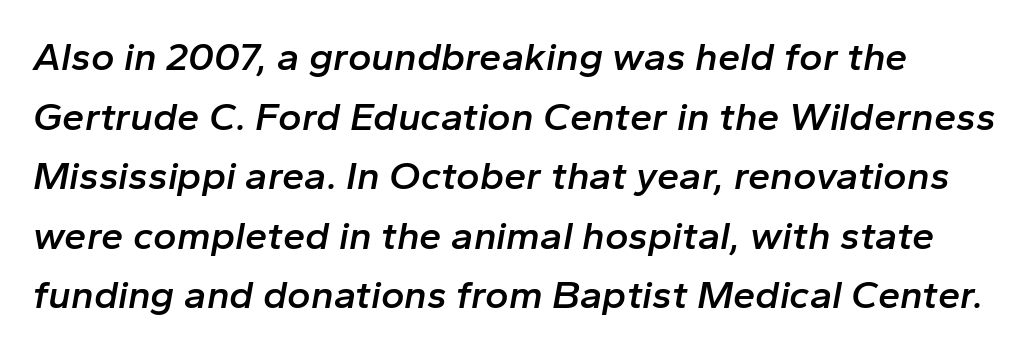
Q: Is the text bold? A: Semi-bold.
Q: Is the text italic (slanted)? A: Yes, it leans right by about 10 degrees.
Q: Is the text underlined? A: No.
Q: Is the spacing between letters normal or unusually wide? A: Normal.
Q: Is the spacing between lines tight, normal or loose? A: Normal.
Q: Width (condensed, normal, or wide)? A: Normal.
Q: Stroke contrast? A: Low.
Q: x-height? A: Medium.
Q: Monospaced? A: No.
